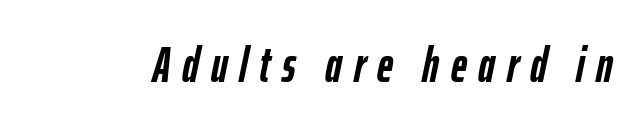
Compared with an ordinary text face, these strokes are far heavier — a full bold. Posture: slanted. The tracking jumps out immediately: characters are airy and widely separated. Do the characters align in a grid? No, the font is proportional.
